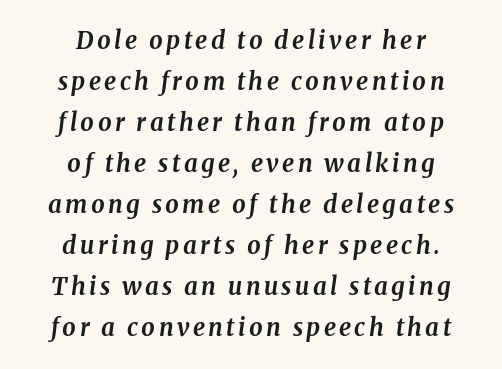
The foot of each line stays bare and open. Alignment: centered. Heavy, bold letterforms. The font's italic variant was chosen for this text.
